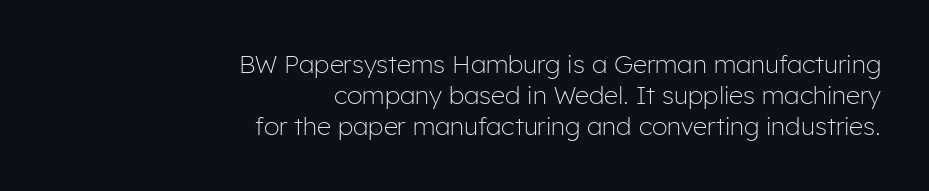
Q: Is the text bold? A: No.
Q: Is the text italic (slanted)? A: No, it is upright.
Q: Is the text underlined? A: No.
Q: How is the paragraph aligned? A: Right-aligned.
Q: Is the spacing between letters normal or unusually wide? A: Normal.
Q: Is the spacing between lines tight, normal or loose? A: Normal.
